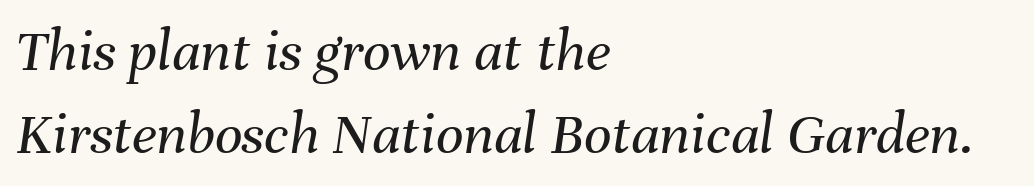
{"italic": "yes", "lean": "right", "slant_degrees": 8, "bold": "no", "weight": "regular", "width": "normal", "stroke_contrast": "medium", "x_height": "medium", "monospaced": "no", "underline": "no", "align": "left", "line_spacing": "normal", "line_spacing_ratio": 1.36, "letter_spacing": "normal", "letter_spacing_em": 0.0, "glyph_px": 61}
